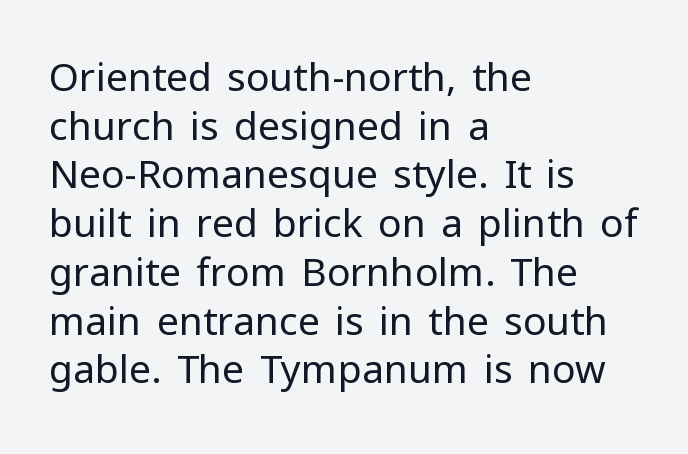
{"serif": "no", "italic": "no", "bold": "no", "weight": "regular", "width": "normal", "stroke_contrast": "low", "x_height": "medium", "monospaced": "no", "underline": "no", "align": "left", "line_spacing": "normal", "line_spacing_ratio": 1.25, "letter_spacing": "normal", "letter_spacing_em": 0.0, "glyph_px": 39}
